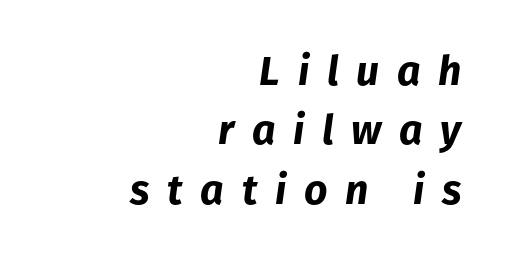
The image shows 41 px bold type, italic (leaning right); set right-aligned, normal line spacing (1.45x), unusually wide letter spacing (+0.43 em), not underlined; low stroke contrast and a medium x-height.
